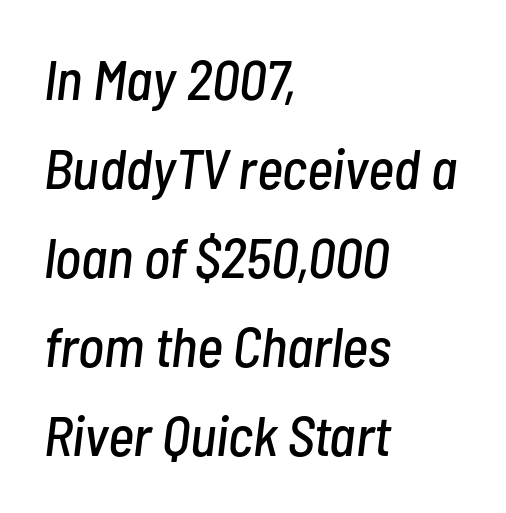
Q: Is the text italic (slanted)? A: Yes, it leans right by about 7 degrees.
Q: Is the text underlined? A: No.
Q: How is the paragraph aligned? A: Left-aligned.
Q: Is the spacing between letters normal or unusually wide? A: Normal.
Q: Is the spacing between lines tight, normal or loose? A: Normal.
Q: Width (condensed, normal, or wide)? A: Condensed.
Q: Stroke contrast? A: Low.
Q: x-height? A: Medium.
Q: Monospaced? A: No.
